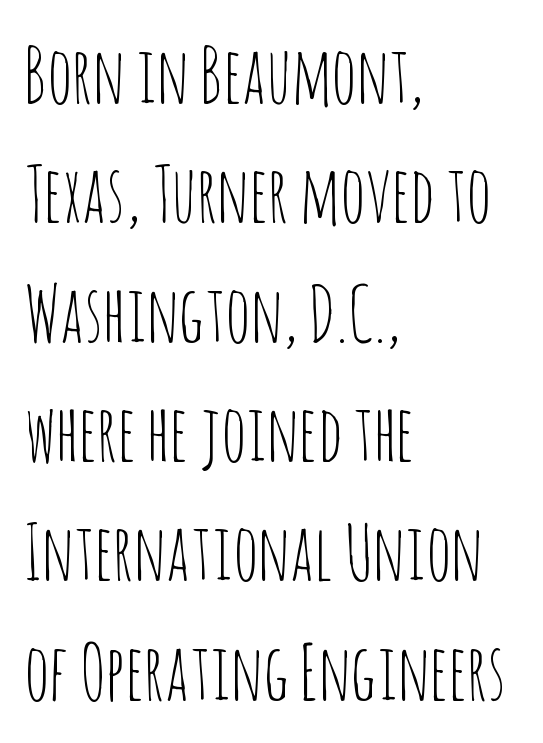
The image shows 77 px thin, condensed sans-serif type, upright; set left-aligned, normal line spacing (1.55x), normal letter spacing, not underlined; low stroke contrast and a large x-height.
